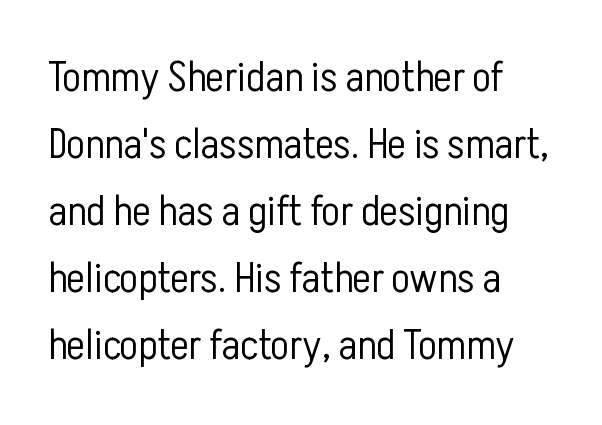
Characters remain perfectly vertical along every line. On a weight scale, this lands at 450 or below. Descenders hang freely into open space. Visually the block forms a straight wall on the left and a jagged coastline on the right.
